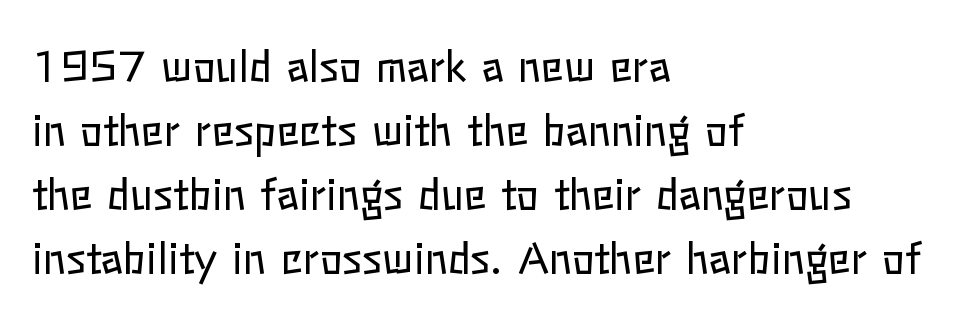
Quick note: not italic, upright. Students, note that the glyphs here touch the page at normal intervals. Only glyphs here, with clear space below each row. Each line starts at the same left margin while the right side varies.
